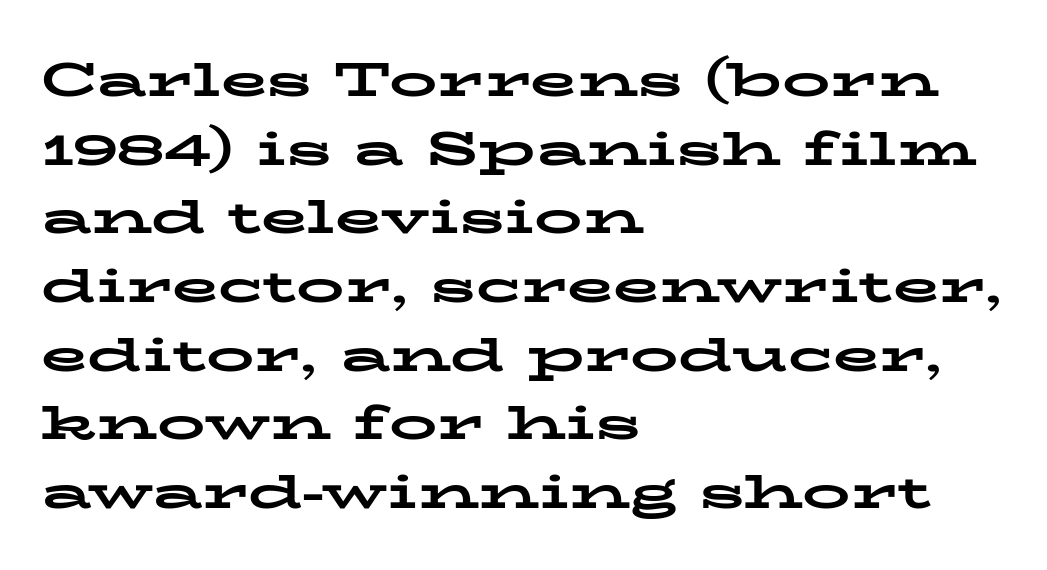
The image shows 48 px bold, wide serif type, upright; set left-aligned, normal line spacing (1.43x), normal letter spacing, not underlined; low stroke contrast and a medium x-height.
